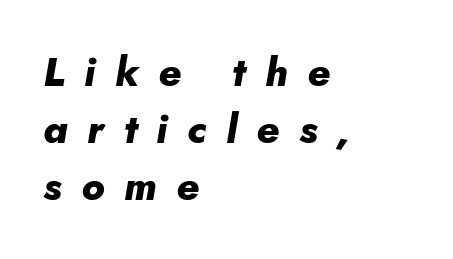
The letters are bold, with thick, heavy strokes. How are the letters spaced? Widely, with obvious added tracking. In terms of leading, this rendering sits right in the middle. This rendering uses left alignment, leaving the right contour irregular.
